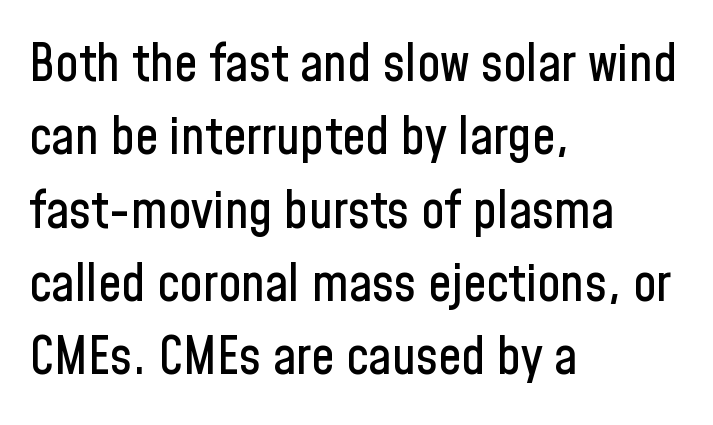
The image shows 52 px condensed sans-serif type, upright; set left-aligned, normal line spacing (1.41x), normal letter spacing, not underlined; low stroke contrast and a medium x-height.
